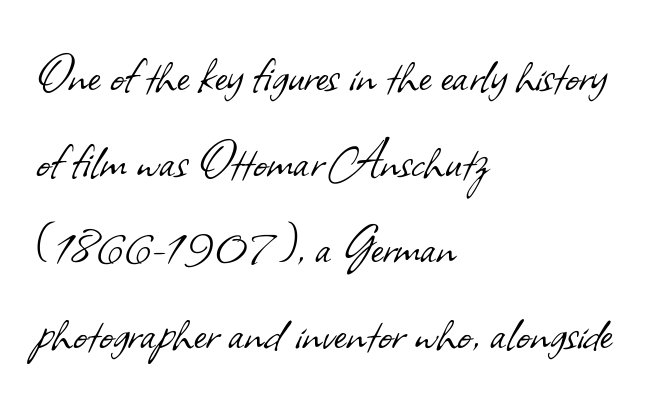
{"serif": "no", "bold": "no", "weight": "light", "width": "normal", "stroke_contrast": "low", "x_height": "small", "monospaced": "no", "underline": "no", "align": "left", "line_spacing": "normal", "line_spacing_ratio": 1.46, "letter_spacing": "normal", "letter_spacing_em": 0.0, "glyph_px": 59}
